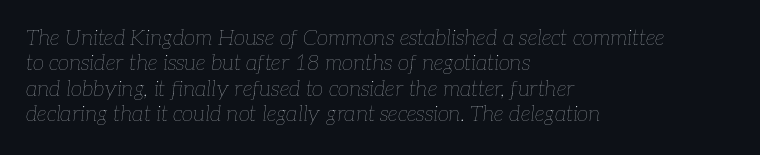
The image shows 21 px text type, italic (leaning right); set left-aligned, line spacing 1.21x, normal letter spacing, not underlined.
